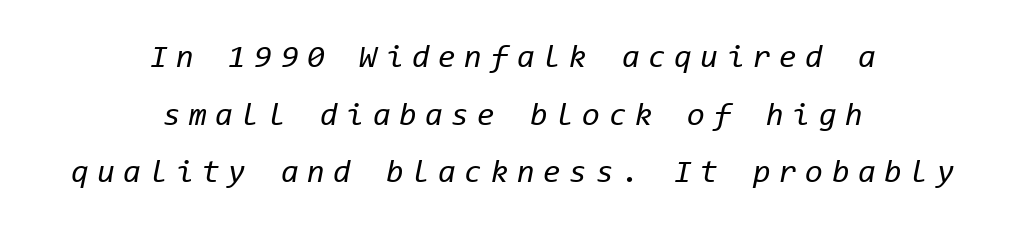
Slanted lettering throughout. The zone under the glyphs is completely vacant. Is this a fixed-width face? Yes — each glyph sits in an identical cell. These lines stack symmetrically, like a column narrowing and widening about its center. Display-style spreading of the glyphs; the letterfit is very open. No heavy texture on the line: the type isn't bold.
